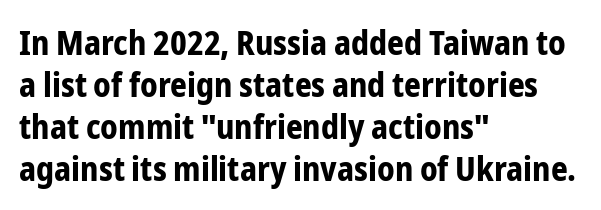
Q: Is the text bold? A: Yes.
Q: Is the text italic (slanted)? A: No, it is upright.
Q: Is the typeface a serif or a sans-serif typeface? A: Sans-serif.
Q: Is the text underlined? A: No.
Q: How is the paragraph aligned? A: Left-aligned.
Q: Is the spacing between letters normal or unusually wide? A: Normal.
Q: Is the spacing between lines tight, normal or loose? A: Normal.
Q: Width (condensed, normal, or wide)? A: Condensed.
Q: Stroke contrast? A: Low.
Q: x-height? A: Medium.
Q: Monospaced? A: No.
